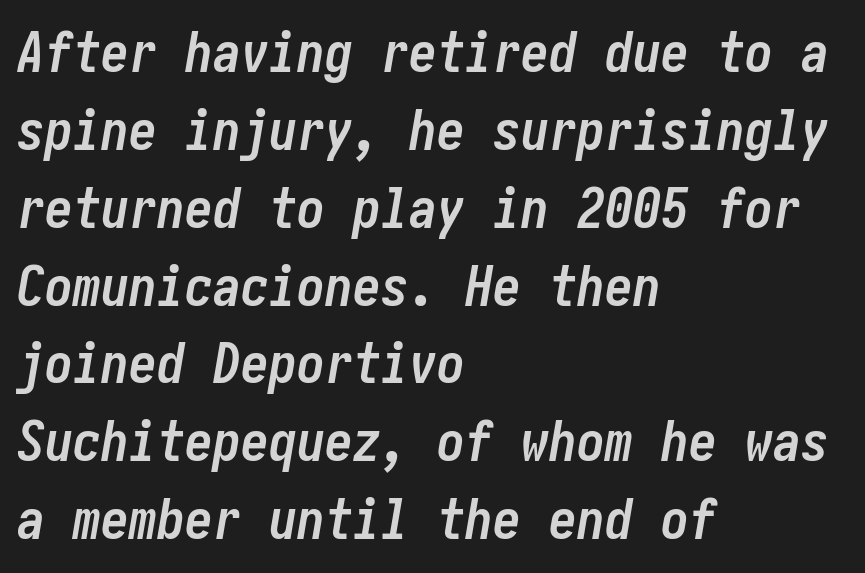
{"italic": "yes", "lean": "right", "slant_degrees": 10, "bold": "yes", "weight": "semibold", "width": "condensed", "stroke_contrast": "low", "x_height": "medium", "underline": "no", "align": "left", "line_spacing": "normal", "line_spacing_ratio": 1.39, "letter_spacing": "normal", "letter_spacing_em": 0.0, "glyph_px": 56}
